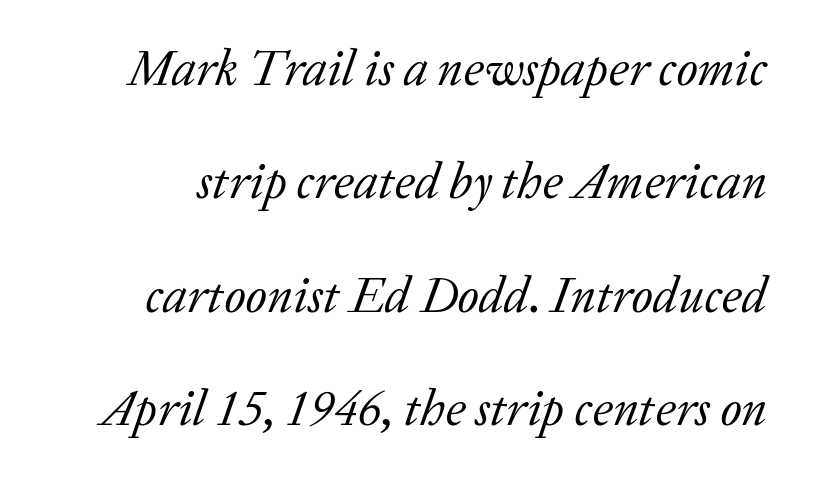
The font family rendered here belongs to the serif group. When letters slant like this, we call the style italic. You could not count columns in this text — the font is proportionally spaced. The cut favours lightness, reaching ordinary text weight at its darkest. The type is set solid horizontally, with unmodified tracking.
